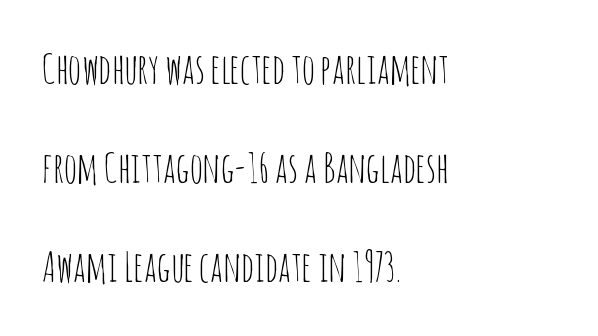
Q: Is the text bold? A: No.
Q: Is the text italic (slanted)? A: No, it is upright.
Q: Is the typeface a serif or a sans-serif typeface? A: Sans-serif.
Q: Is the text underlined? A: No.
Q: How is the paragraph aligned? A: Left-aligned.
Q: Is the spacing between letters normal or unusually wide? A: Normal.
Q: Is the spacing between lines tight, normal or loose? A: Loose.
Q: Width (condensed, normal, or wide)? A: Condensed.
Q: Stroke contrast? A: Low.
Q: x-height? A: Large.
Q: Monospaced? A: No.
